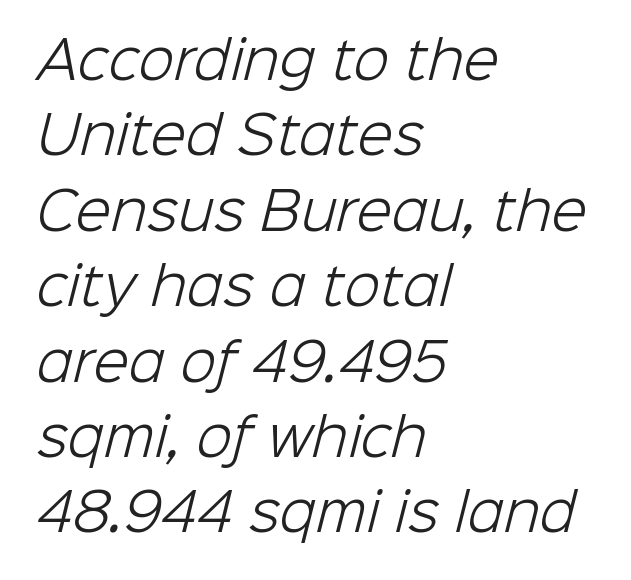
Q: Is the text bold? A: No.
Q: Is the typeface a serif or a sans-serif typeface? A: Sans-serif.
Q: Is the text underlined? A: No.
Q: How is the paragraph aligned? A: Left-aligned.
Q: Is the spacing between letters normal or unusually wide? A: Normal.
Q: Is the spacing between lines tight, normal or loose? A: Normal.
Q: Width (condensed, normal, or wide)? A: Normal.
Q: Stroke contrast? A: Low.
Q: x-height? A: Medium.
Q: Monospaced? A: No.
